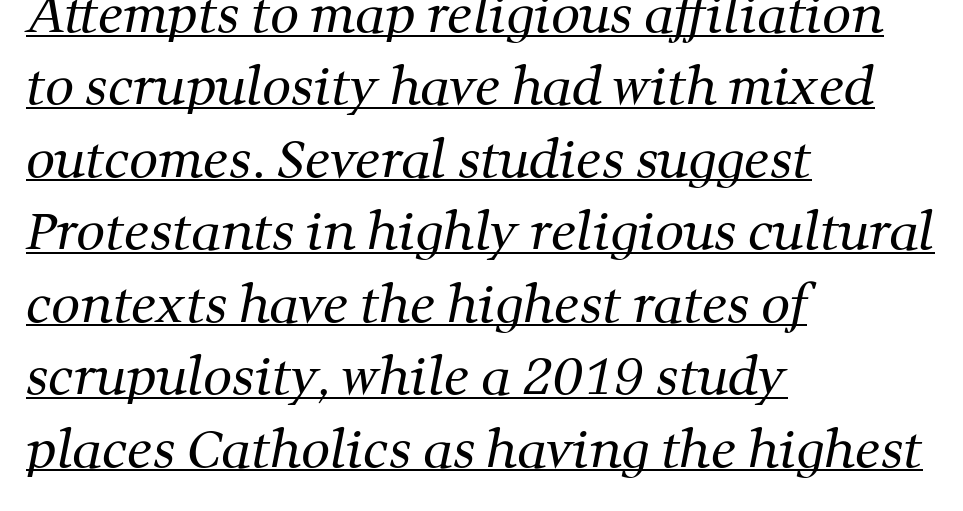
{"serif": "yes", "bold": "no", "weight": "regular", "width": "normal", "stroke_contrast": "medium", "x_height": "medium", "monospaced": "no", "underline": "yes", "align": "left", "line_spacing": "normal", "line_spacing_ratio": 1.42, "letter_spacing": "normal", "letter_spacing_em": 0.0, "glyph_px": 51}
